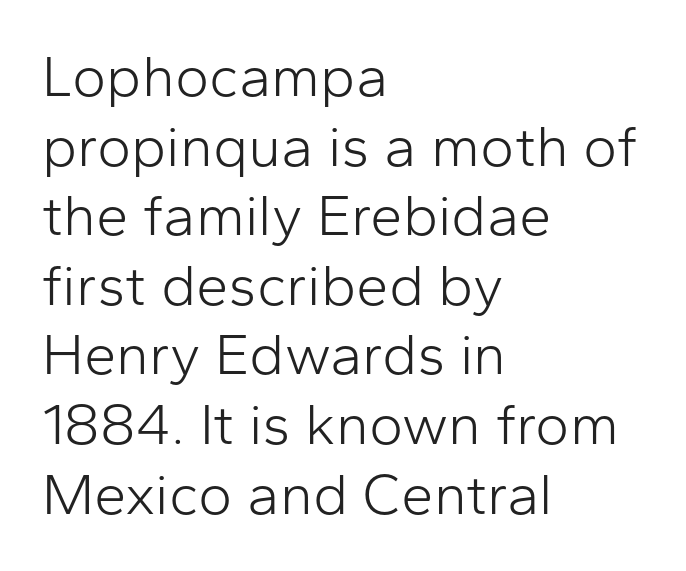
Character widths vary here, with narrow letters taking less room than wide ones. These lines keep a tight, regular rhythm from letter to letter. The letters carry no serifs — their stems end cleanly without finishing strokes. The zone under the glyphs is completely vacant. The strokes carry an ordinary text weight at most.
